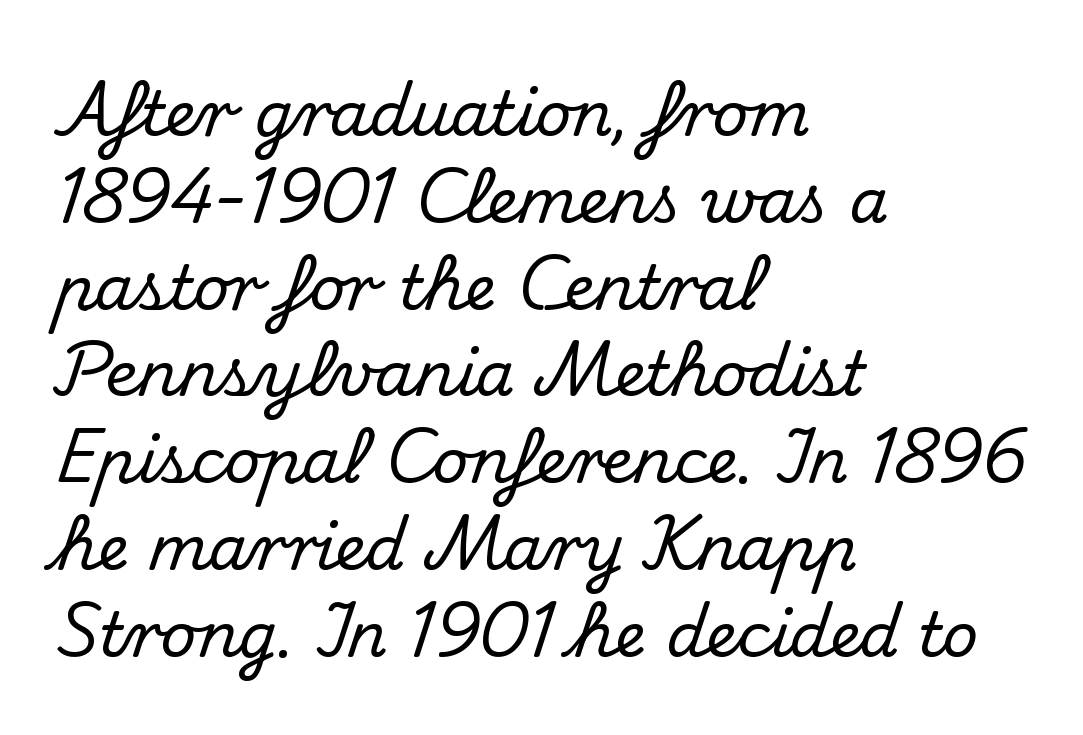
{"serif": "yes", "width": "normal", "stroke_contrast": "medium", "x_height": "small", "monospaced": "no", "underline": "no", "align": "left", "line_spacing": "normal", "line_spacing_ratio": 1.4, "letter_spacing": "normal", "letter_spacing_em": 0.0, "glyph_px": 62}
